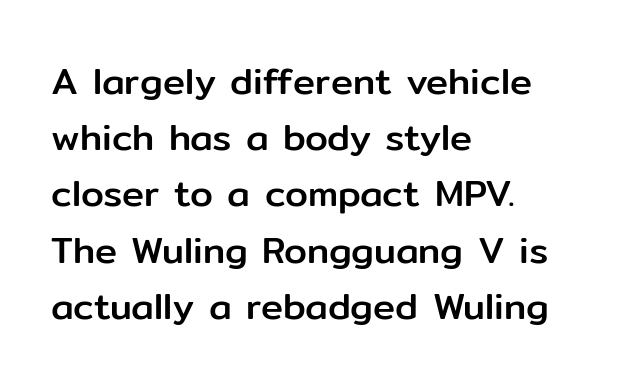
Tall strokes in this sample are plumb rather than angled. Every row of glyphs begins at an identical x-position on the left. Each letter keeps its own natural width here, so spacing adapts to shape. A typesetter would label this face a sans.
